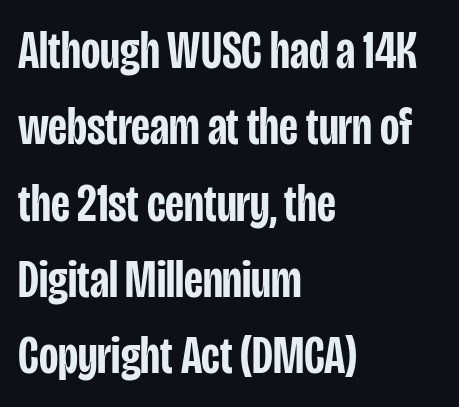
Q: Is the text bold? A: Semi-bold.
Q: Is the text italic (slanted)? A: No, it is upright.
Q: Is the typeface a serif or a sans-serif typeface? A: Sans-serif.
Q: Is the text underlined? A: No.
Q: How is the paragraph aligned? A: Left-aligned.
Q: Is the spacing between letters normal or unusually wide? A: Normal.
Q: Is the spacing between lines tight, normal or loose? A: Normal.
Q: Width (condensed, normal, or wide)? A: Condensed.
Q: Stroke contrast? A: Low.
Q: x-height? A: Large.
Q: Monospaced? A: No.
